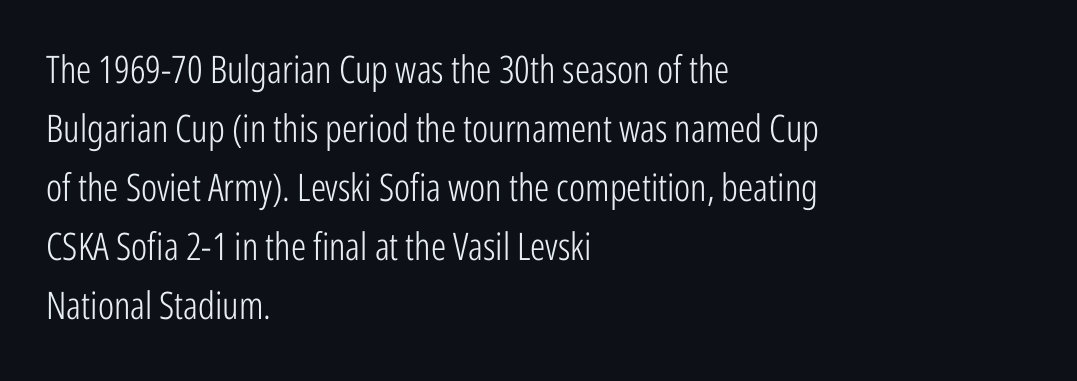
The image shows 38 px light, condensed sans-serif type, upright; set left-aligned, normal line spacing (1.55x), normal letter spacing, not underlined; low stroke contrast and a medium x-height.
